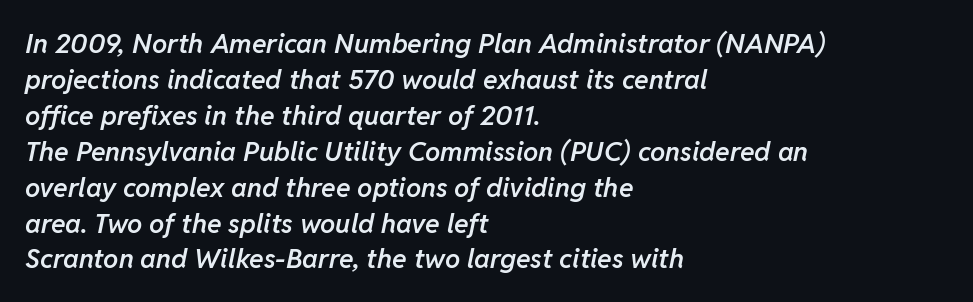
The image shows 27 px text type, italic (leaning right); set left-aligned, normal line spacing (1.33x), normal letter spacing, not underlined.
